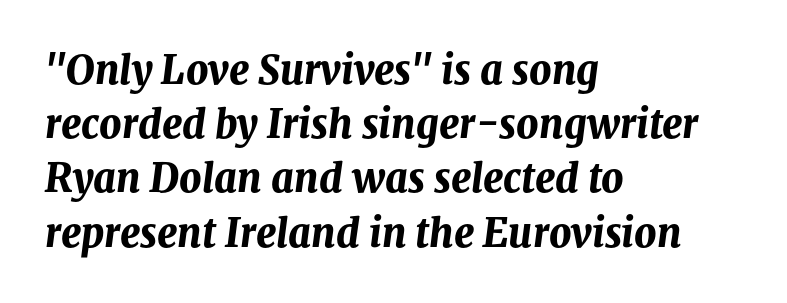
Casual observation: everything's shoved over to the left. Think of a printed novel: that variable character pitch is what you see here. This sample keeps an unexceptional amount of space between lines. Plenty of ink on the page — the face is bold.
